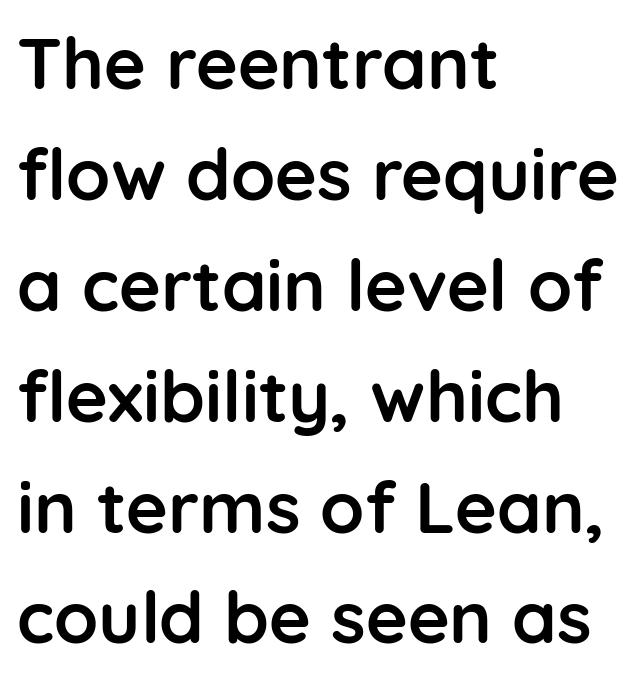
The image shows 72 px semibold sans-serif type, upright; set left-aligned, normal line spacing (1.54x), normal letter spacing, not underlined; low stroke contrast and a medium x-height.
